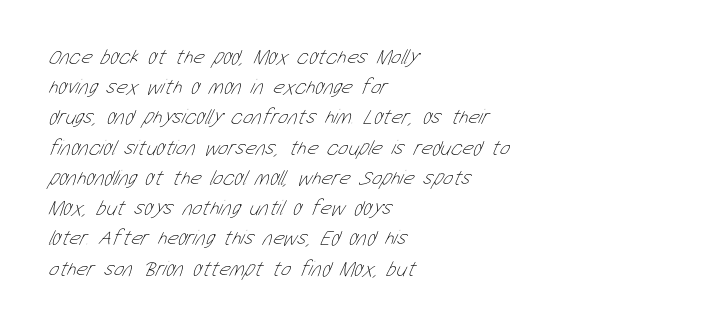
Quick note: interline space is typical. No heavy texture on the line: the type isn't bold. In CSS terms this would be text-align: left. The tracking reads as untouched default to a designer's eye. The string is rendered with underlining switched off.
